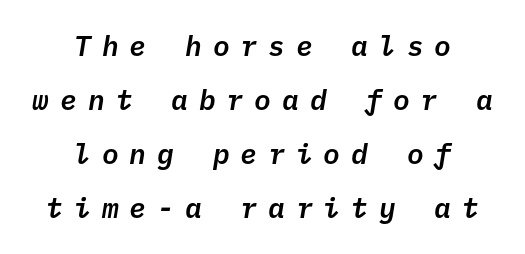
Q: Is the text italic (slanted)? A: Yes, it leans right by about 10 degrees.
Q: Is the text underlined? A: No.
Q: How is the paragraph aligned? A: Centered.
Q: Is the spacing between letters normal or unusually wide? A: Unusually wide.
Q: Is the spacing between lines tight, normal or loose? A: Loose.
Q: Width (condensed, normal, or wide)? A: Normal.
Q: Stroke contrast? A: Low.
Q: x-height? A: Medium.
Q: Monospaced? A: Yes.
